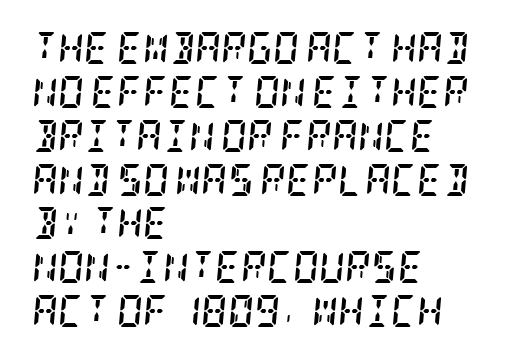
The image shows 32 px semibold, condensed serif type, italic (leaning right); set left-aligned, normal line spacing (1.37x), normal letter spacing, not underlined; low stroke contrast and a large x-height.
